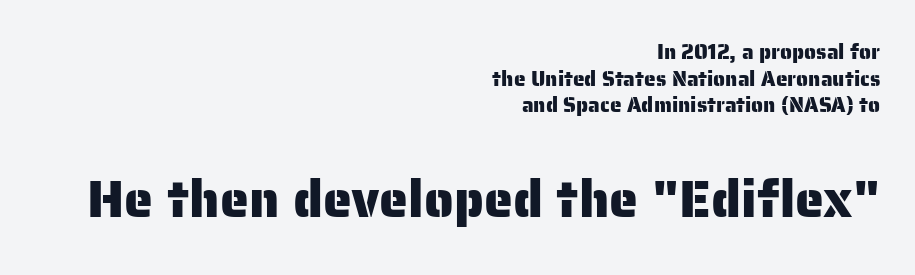
Q: Is the text italic (slanted)? A: No, it is upright.
Q: Is the typeface a serif or a sans-serif typeface? A: Sans-serif.
Q: Is the text underlined? A: No.
Q: How is the paragraph aligned? A: Right-aligned.
Q: Is the spacing between letters normal or unusually wide? A: Normal.
Q: Is the spacing between lines tight, normal or loose? A: Normal.
Q: Which block of text is set in a larger size, the first (top) or the second (bottom)? A: The second (bottom) one.
Q: Width (condensed, normal, or wide)? A: Normal.
Q: Stroke contrast? A: Low.
Q: x-height? A: Medium.
Q: Monospaced? A: No.
